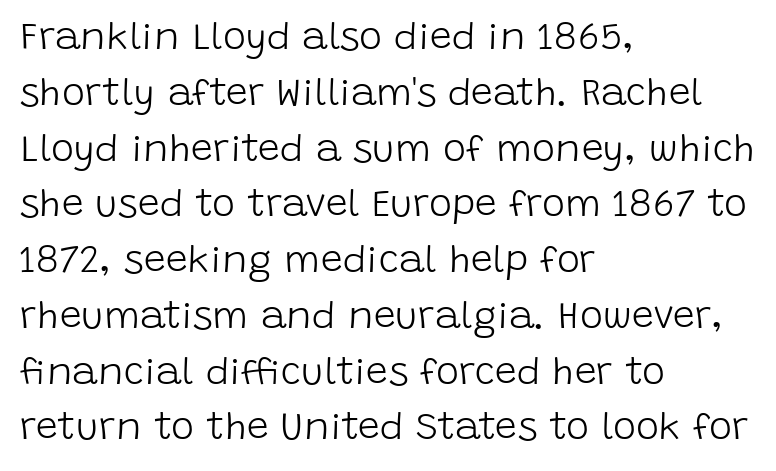
The image shows 39 px light sans-serif type, upright; set left-aligned, normal line spacing (1.43x), normal letter spacing, not underlined; low stroke contrast and a large x-height.
